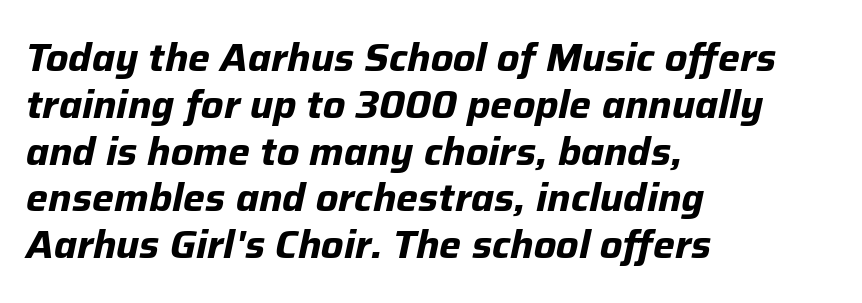
You could not count columns in this text — the font is proportionally spaced. The whole block is typeset with a tilt. Thick stems and heavy bowls — unmistakably bold. Only glyphs here, with clear space below each row. Horizontally, the lines are justified to the leading edge only. No extra tracking has been applied to these lines.
